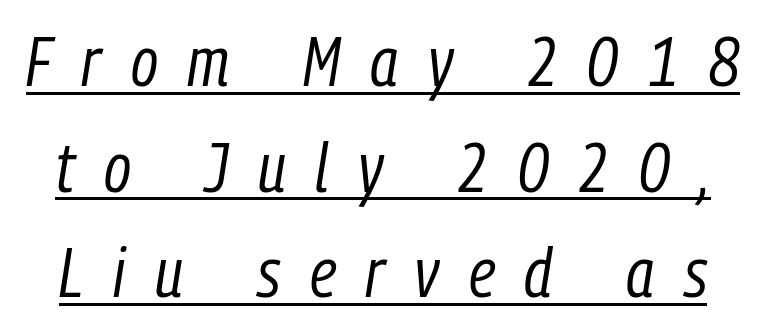
The image shows 69 px regular-weight, condensed type, italic (leaning right); set normal line spacing (1.53x), unusually wide letter spacing (+0.43 em), underlined; low stroke contrast and a medium x-height.
